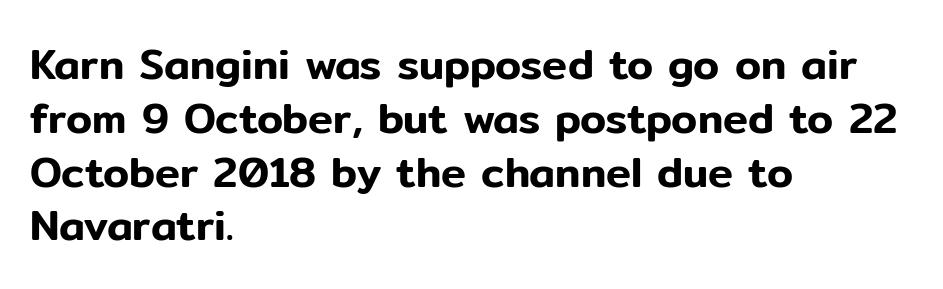
{"serif": "no", "italic": "no", "width": "normal", "stroke_contrast": "low", "x_height": "medium", "monospaced": "no", "underline": "no", "align": "left", "line_spacing": "normal", "line_spacing_ratio": 1.28, "letter_spacing": "normal", "letter_spacing_em": 0.0, "glyph_px": 42}
